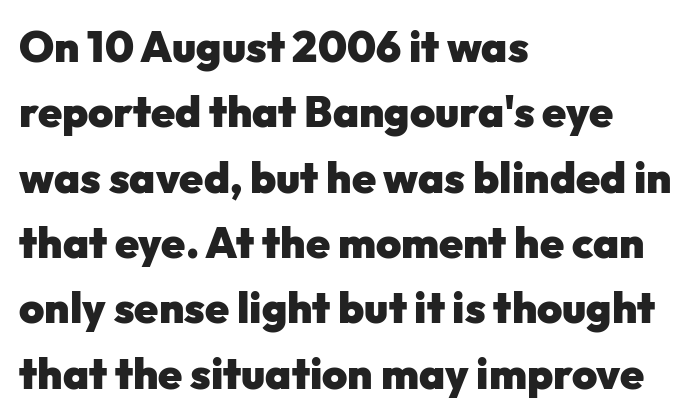
The passage shown has conventional tracking throughout. The type sits square on the baseline with zero lean. The rendering uses a moderate line-height, typical for paragraphs. The font family rendered here belongs to the sans-serif group. Chunky letters — that's bold for sure. Varying glyph widths throughout — classic text-font behaviour.
